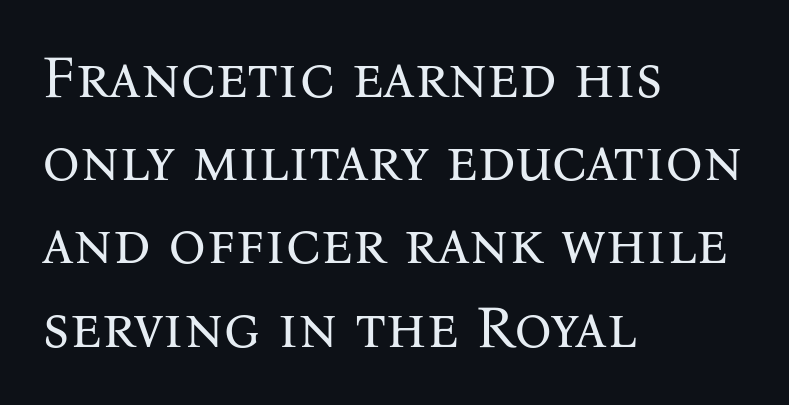
{"serif": "yes", "italic": "no", "bold": "no", "weight": "regular", "width": "normal", "stroke_contrast": "medium", "x_height": "medium", "monospaced": "no", "underline": "no", "align": "left", "line_spacing": "normal", "line_spacing_ratio": 1.41, "letter_spacing": "normal", "letter_spacing_em": 0.0, "glyph_px": 59}
